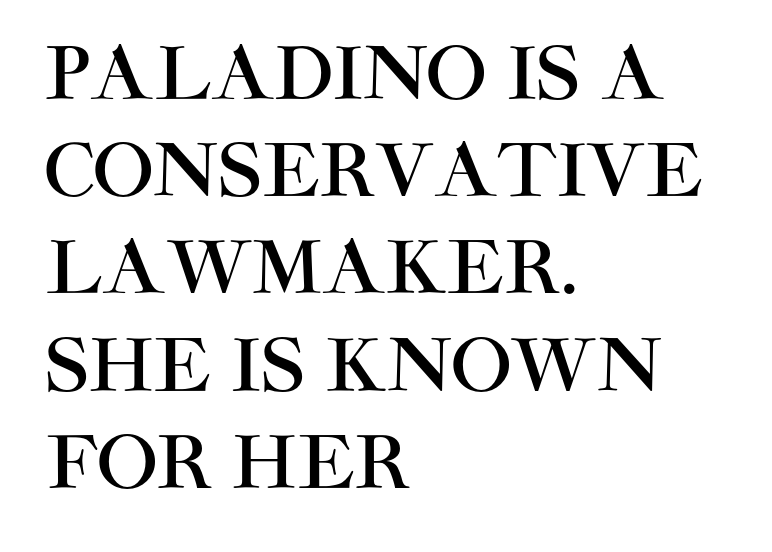
Q: Is the text italic (slanted)? A: No, it is upright.
Q: Is the typeface a serif or a sans-serif typeface? A: Sans-serif.
Q: Is the text underlined? A: No.
Q: How is the paragraph aligned? A: Left-aligned.
Q: Is the spacing between letters normal or unusually wide? A: Normal.
Q: Is the spacing between lines tight, normal or loose? A: Normal.
Q: Width (condensed, normal, or wide)? A: Normal.
Q: Stroke contrast? A: High.
Q: x-height? A: Large.
Q: Monospaced? A: No.
